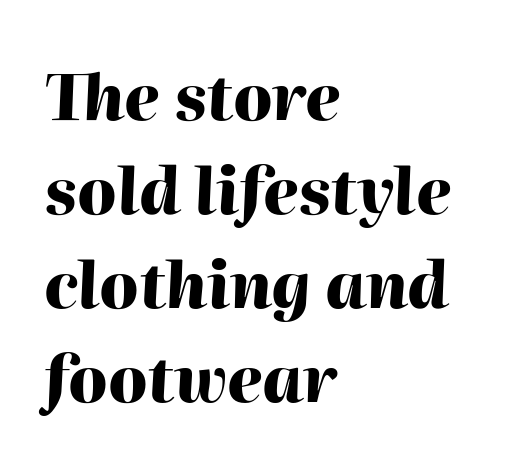
The image shows 64 px heavy type, italic (leaning right); set left-aligned, normal line spacing (1.47x), normal letter spacing, not underlined; high stroke contrast and a medium x-height.
